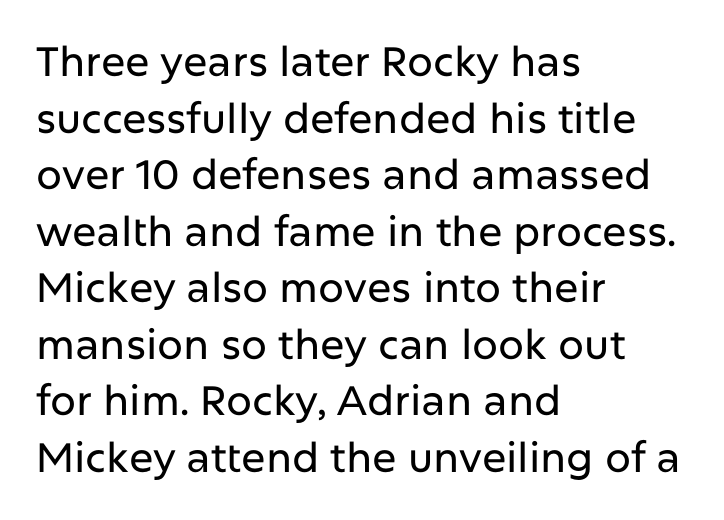
{"serif": "no", "italic": "no", "width": "normal", "stroke_contrast": "low", "x_height": "medium", "monospaced": "no", "underline": "no", "align": "left", "line_spacing": "normal", "line_spacing_ratio": 1.38, "letter_spacing": "normal", "letter_spacing_em": 0.0, "glyph_px": 41}
